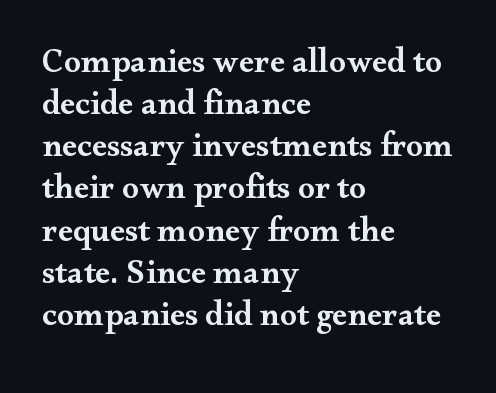
Q: Is the text bold? A: Semi-bold.
Q: Is the text italic (slanted)? A: No, it is upright.
Q: Is the typeface a serif or a sans-serif typeface? A: Serif.
Q: Is the text underlined? A: No.
Q: How is the paragraph aligned? A: Left-aligned.
Q: Is the spacing between letters normal or unusually wide? A: Normal.
Q: Width (condensed, normal, or wide)? A: Wide.
Q: Stroke contrast? A: Medium.
Q: x-height? A: Small.
Q: Monospaced? A: No.
